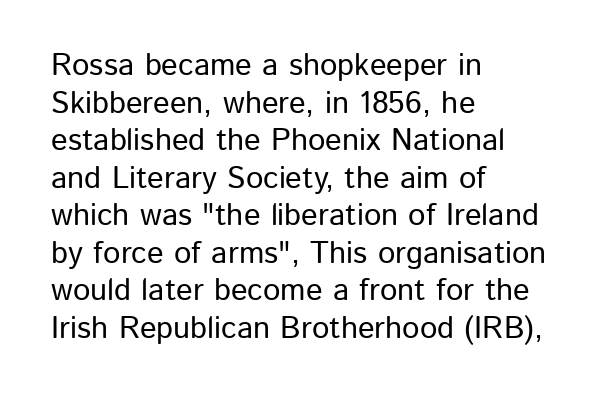
The image shows 31 px sans-serif type, upright; set left-aligned, line spacing 1.21x, normal letter spacing, not underlined; low stroke contrast and a medium x-height.
